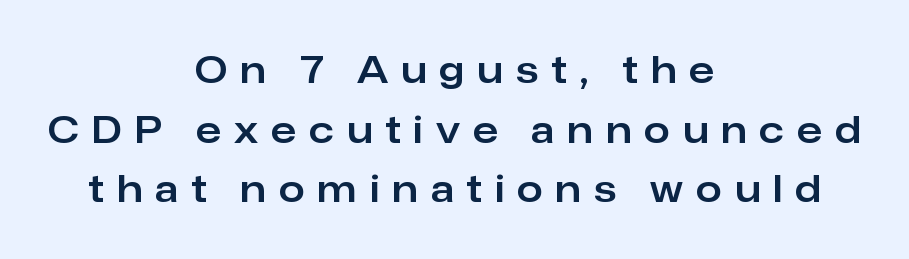
{"serif": "no", "italic": "no", "width": "normal", "stroke_contrast": "low", "x_height": "medium", "monospaced": "no", "underline": "no", "align": "center", "line_spacing": "normal", "line_spacing_ratio": 1.61, "letter_spacing": "wide", "letter_spacing_em": 0.35, "glyph_px": 37}
